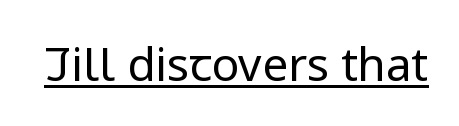
The image shows 46 px regular-weight sans-serif type, upright; set normal letter spacing, underlined; low stroke contrast and a medium x-height.
